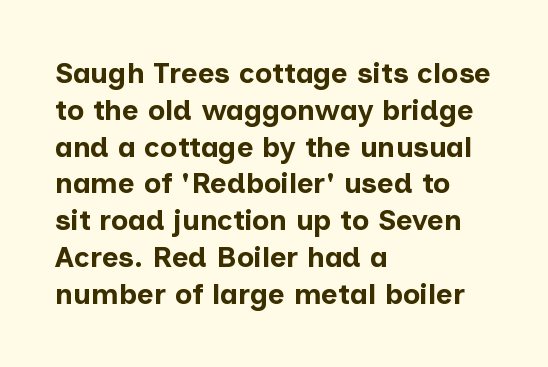
Q: Is the text bold? A: Yes.
Q: Is the text italic (slanted)? A: No, it is upright.
Q: Is the typeface a serif or a sans-serif typeface? A: Sans-serif.
Q: Is the text underlined? A: No.
Q: How is the paragraph aligned? A: Left-aligned.
Q: Is the spacing between letters normal or unusually wide? A: Normal.
Q: Is the spacing between lines tight, normal or loose? A: Normal.
Q: Width (condensed, normal, or wide)? A: Normal.
Q: Stroke contrast? A: Low.
Q: x-height? A: Medium.
Q: Monospaced? A: No.
